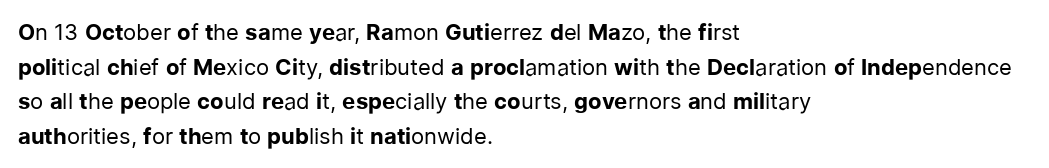
The image shows 22 px text type, upright; set left-aligned, normal line spacing (1.57x), normal letter spacing, not underlined.
